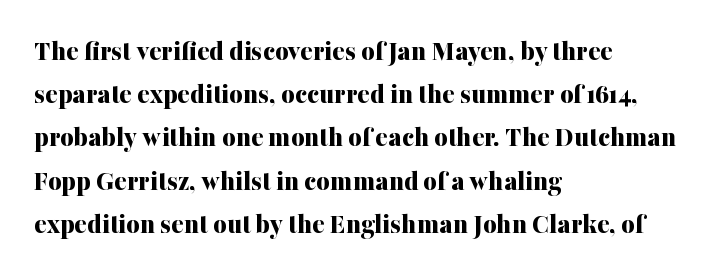
The image shows 29 px bold serif type, upright; set left-aligned, normal line spacing (1.49x), normal letter spacing, not underlined; medium stroke contrast and a medium x-height.
